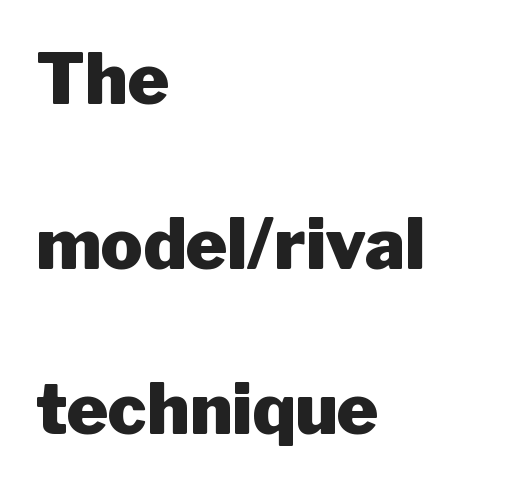
Q: Is the text bold? A: Yes.
Q: Is the text italic (slanted)? A: No, it is upright.
Q: Is the typeface a serif or a sans-serif typeface? A: Sans-serif.
Q: Is the text underlined? A: No.
Q: How is the paragraph aligned? A: Left-aligned.
Q: Is the spacing between letters normal or unusually wide? A: Normal.
Q: Is the spacing between lines tight, normal or loose? A: Loose.
Q: Width (condensed, normal, or wide)? A: Normal.
Q: Stroke contrast? A: Low.
Q: x-height? A: Medium.
Q: Monospaced? A: No.
